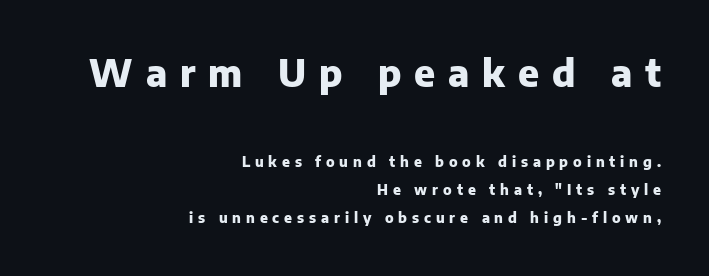
Q: Is the text bold? A: Yes.
Q: Is the text italic (slanted)? A: No, it is upright.
Q: Is the typeface a serif or a sans-serif typeface? A: Sans-serif.
Q: Is the text underlined? A: No.
Q: How is the paragraph aligned? A: Right-aligned.
Q: Is the spacing between letters normal or unusually wide? A: Unusually wide.
Q: Is the spacing between lines tight, normal or loose? A: Loose.
Q: Which block of text is set in a larger size, the first (top) or the second (bottom)? A: The first (top) one.
Q: Width (condensed, normal, or wide)? A: Normal.
Q: Stroke contrast? A: Low.
Q: x-height? A: Medium.
Q: Monospaced? A: No.
